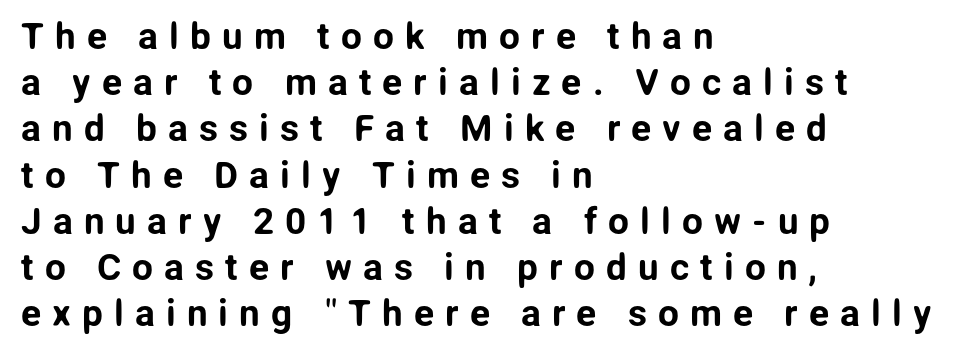
The image shows 37 px sans-serif type, upright; set left-aligned, normal line spacing (1.25x), unusually wide letter spacing (+0.3 em), not underlined; low stroke contrast and a medium x-height.
